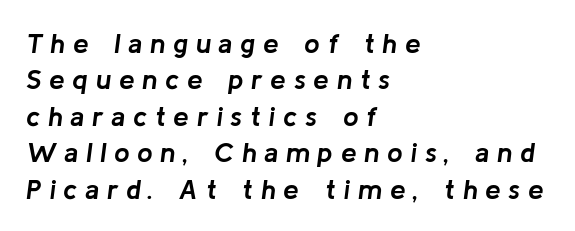
The image shows 28 px semibold type, italic (leaning right); set left-aligned, normal line spacing (1.3x), unusually wide letter spacing (+0.27 em), not underlined; low stroke contrast and a medium x-height.
